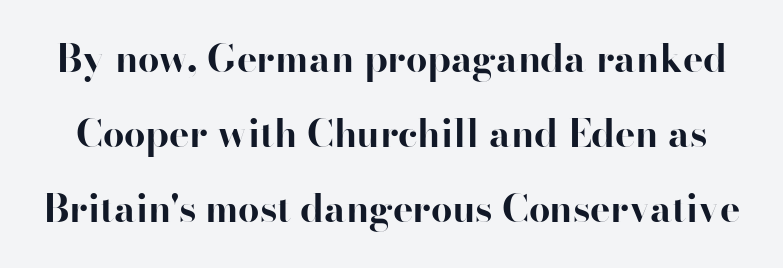
The image shows 38 px bold sans-serif type, upright; set loose line spacing (1.98x), normal letter spacing, not underlined; high stroke contrast and a small x-height.
